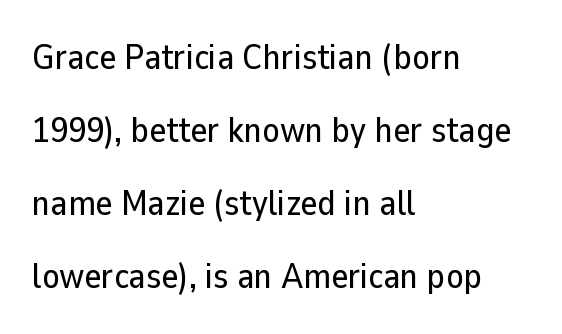
Q: Is the text italic (slanted)? A: No, it is upright.
Q: Is the typeface a serif or a sans-serif typeface? A: Sans-serif.
Q: Is the text underlined? A: No.
Q: How is the paragraph aligned? A: Left-aligned.
Q: Is the spacing between letters normal or unusually wide? A: Normal.
Q: Is the spacing between lines tight, normal or loose? A: Loose.
Q: Width (condensed, normal, or wide)? A: Normal.
Q: Stroke contrast? A: Low.
Q: x-height? A: Medium.
Q: Monospaced? A: No.
